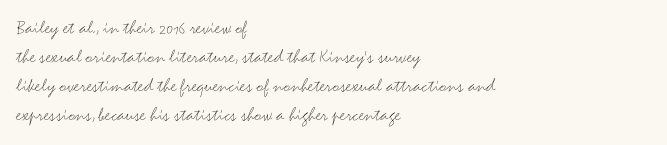
{"bold": "no", "underline": "no", "align": "left", "line_spacing": "normal", "line_spacing_ratio": 1.45, "letter_spacing": "normal", "letter_spacing_em": 0.0, "glyph_px": 20}
